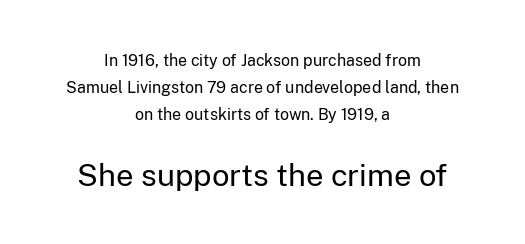
Which margin do the lines hug? Neither — every line sits in the middle. Is the lower block the larger one? Yes — the lower block carries the bigger type. You could call the tracking neutral — neither tight nor loose. Check where the strokes stop: nothing finishes them off — pure sans. Proportional: the letters do not fall into vertical columns.
